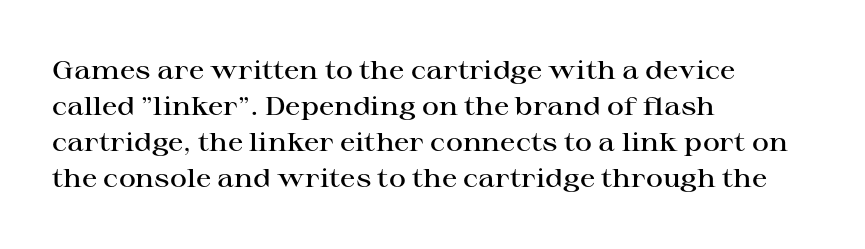
{"italic": "no", "bold": "semi", "underline": "no", "align": "left", "line_spacing": "normal", "line_spacing_ratio": 1.39, "letter_spacing": "normal", "letter_spacing_em": 0.0, "glyph_px": 26}
